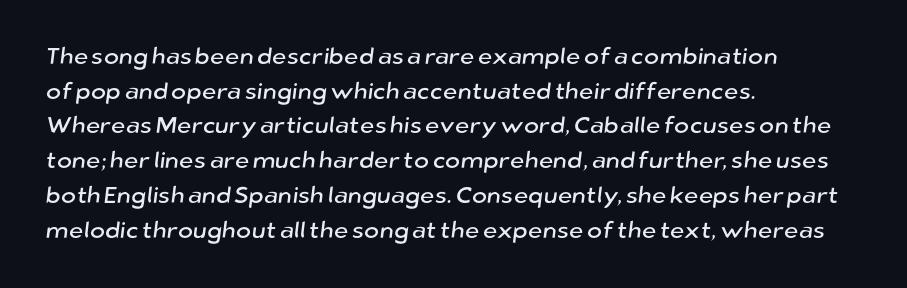
The image shows 23 px text type; set left-aligned, normal line spacing (1.51x), normal letter spacing, not underlined.
